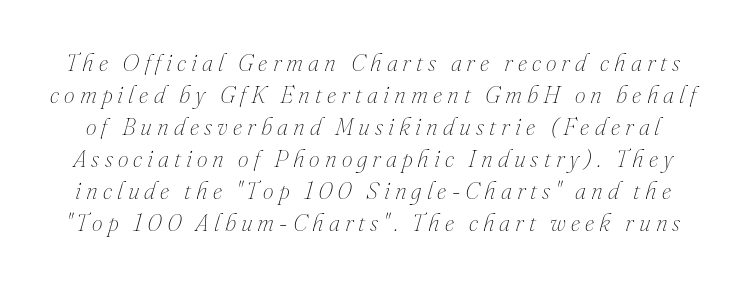
{"italic": "yes", "lean": "right", "slant_degrees": 16, "bold": "no", "underline": "no", "line_spacing": "normal", "line_spacing_ratio": 1.33, "letter_spacing": "wide", "letter_spacing_em": 0.21, "glyph_px": 24}
